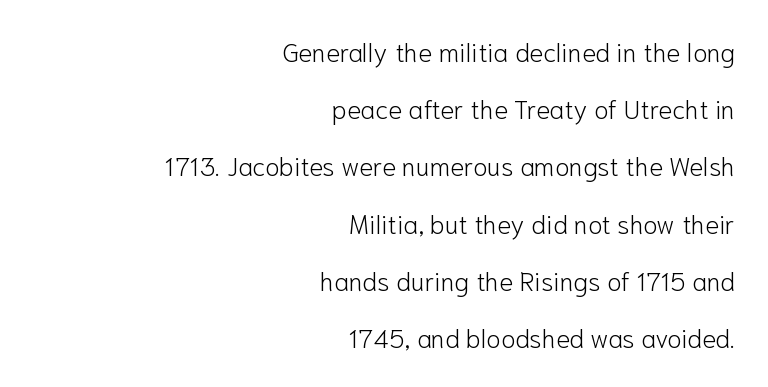
Weight: not bold — regular or lighter. The passage shown has conventional tracking throughout. Rendered with straight, roman letterforms. One-word summary of the alignment: right.
